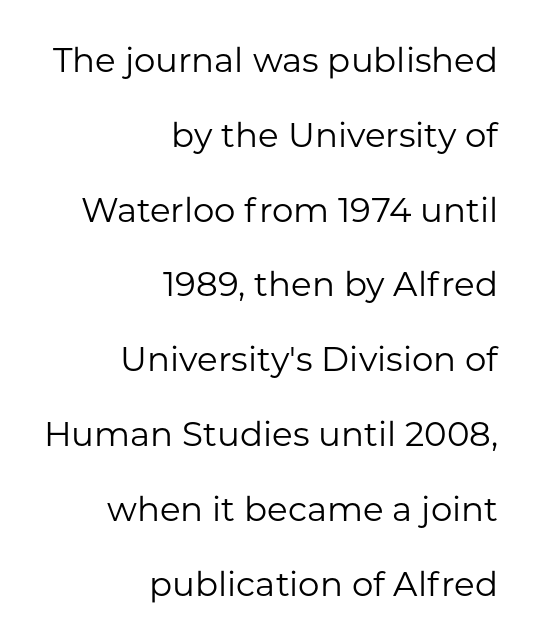
The string is rendered with underlining switched off. Horizontal alignment here is rightward, an uncommon choice for prose. This rendering employs a face without finishing strokes, i.e., a sans-serif. A typesetter would call this leading open, well beyond the default. Stem width sits at or under what a default text font uses.
